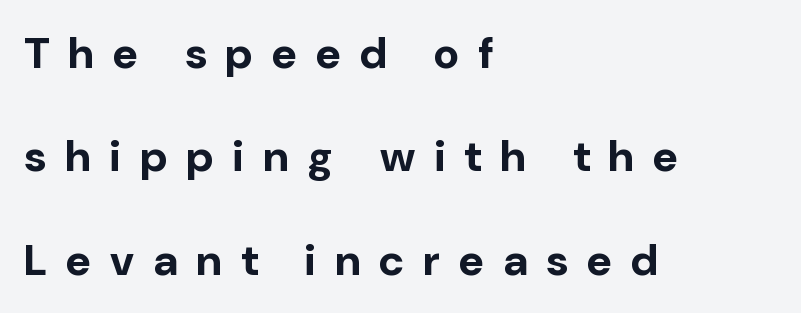
Q: Is the text bold? A: Yes.
Q: Is the text italic (slanted)? A: No, it is upright.
Q: Is the typeface a serif or a sans-serif typeface? A: Sans-serif.
Q: Is the text underlined? A: No.
Q: How is the paragraph aligned? A: Left-aligned.
Q: Is the spacing between letters normal or unusually wide? A: Unusually wide.
Q: Is the spacing between lines tight, normal or loose? A: Loose.
Q: Width (condensed, normal, or wide)? A: Normal.
Q: Stroke contrast? A: Low.
Q: x-height? A: Medium.
Q: Monospaced? A: No.
